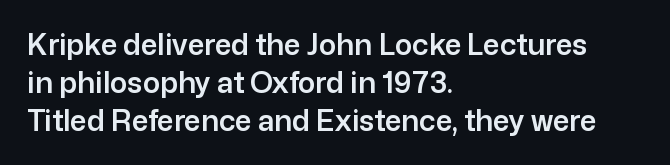
{"serif": "no", "italic": "no", "width": "normal", "stroke_contrast": "low", "x_height": "medium", "monospaced": "no", "underline": "no", "align": "left", "line_spacing": "normal", "line_spacing_ratio": 1.31, "letter_spacing": "normal", "letter_spacing_em": 0.0, "glyph_px": 29}
